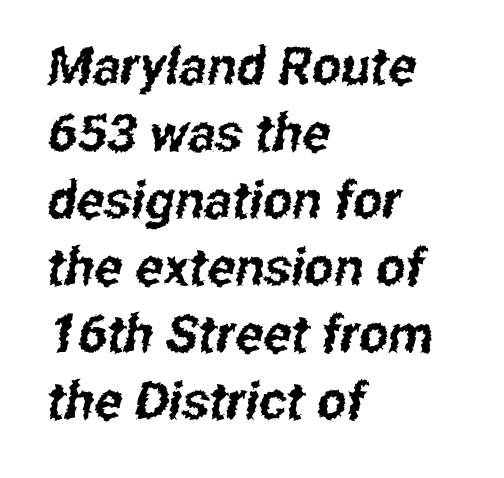
{"serif": "no", "width": "condensed", "stroke_contrast": "low", "x_height": "medium", "monospaced": "no", "underline": "no", "align": "left", "line_spacing": "normal", "line_spacing_ratio": 1.29, "letter_spacing": "normal", "letter_spacing_em": 0.0, "glyph_px": 52}
